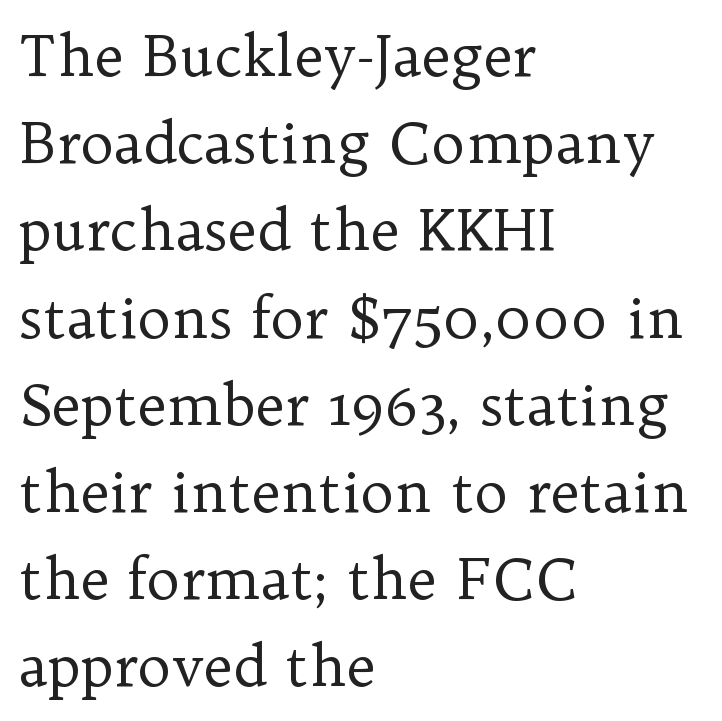
{"serif": "yes", "italic": "no", "bold": "no", "weight": "regular", "width": "normal", "stroke_contrast": "low", "x_height": "medium", "monospaced": "no", "underline": "no", "align": "left", "line_spacing": "normal", "line_spacing_ratio": 1.53, "letter_spacing": "normal", "letter_spacing_em": 0.0, "glyph_px": 57}
